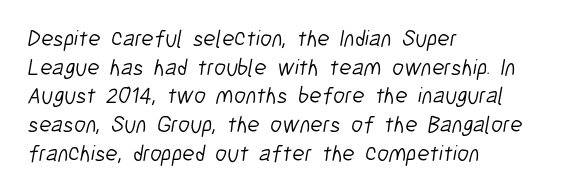
Is the stroke heavy? The answer is a plain regular-or-lighter. The lines in this sample share a left origin and differ only in where they stop. Is there much room between lines? A standard amount, neither cramped nor airy. Compared with typical body copy, the letter spacing here is the same.
